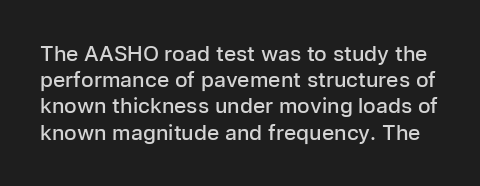
The image shows 21 px text type, upright; set normal line spacing (1.25x), normal letter spacing, not underlined.
